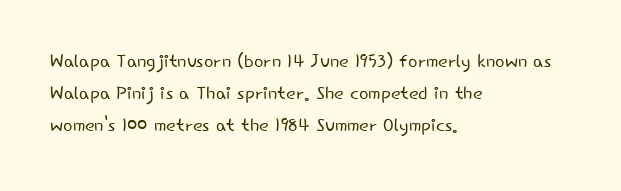
These lines keep a tight, regular rhythm from letter to letter. This sample is left-justified, so line endings fall wherever the words run out. The space between consecutive lines is moderate. Do the letters lean? They stand straight. The passage shown is not underscored anywhere. Stems and bowls with no extra thickness — not bold.
